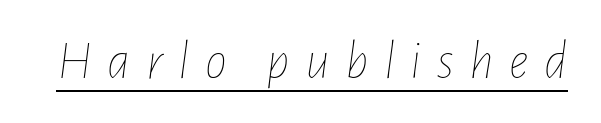
Q: Is the text bold? A: No.
Q: Is the text italic (slanted)? A: Yes, it leans right by about 7 degrees.
Q: Is the text underlined? A: Yes.
Q: Is the spacing between letters normal or unusually wide? A: Unusually wide.
Q: Width (condensed, normal, or wide)? A: Condensed.
Q: Stroke contrast? A: Low.
Q: x-height? A: Medium.
Q: Monospaced? A: No.
